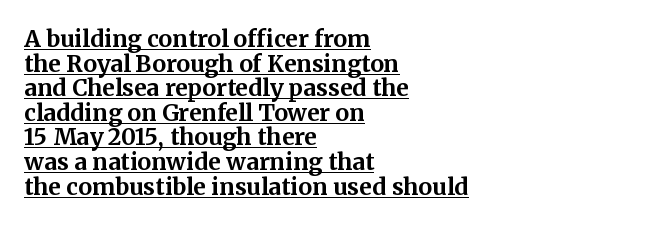
{"italic": "no", "bold": "yes", "underline": "yes", "align": "left", "line_spacing": "tight", "line_spacing_ratio": 1.07, "letter_spacing": "normal", "letter_spacing_em": 0.0, "glyph_px": 23}
